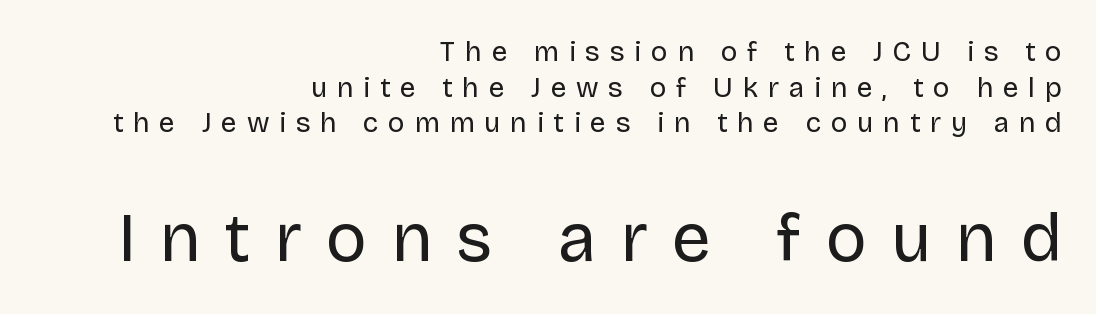
Q: Is the text bold? A: No.
Q: Is the text italic (slanted)? A: No, it is upright.
Q: Is the typeface a serif or a sans-serif typeface? A: Sans-serif.
Q: Is the text underlined? A: No.
Q: How is the paragraph aligned? A: Right-aligned.
Q: Is the spacing between letters normal or unusually wide? A: Unusually wide.
Q: Is the spacing between lines tight, normal or loose? A: Normal.
Q: Which block of text is set in a larger size, the first (top) or the second (bottom)? A: The second (bottom) one.
Q: Width (condensed, normal, or wide)? A: Normal.
Q: Stroke contrast? A: Low.
Q: x-height? A: Large.
Q: Monospaced? A: No.
